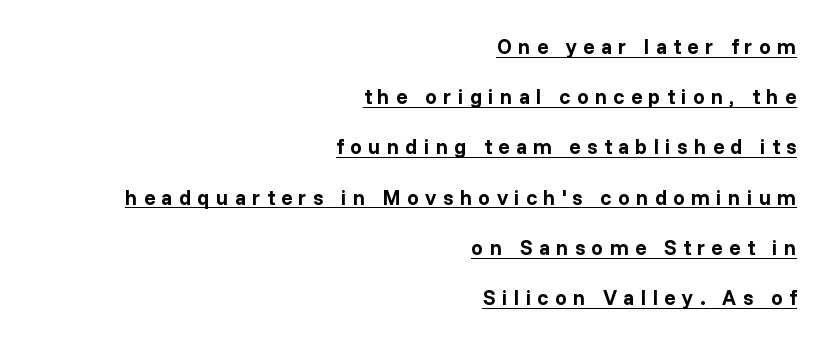
{"italic": "no", "bold": "yes", "underline": "yes", "align": "right", "line_spacing": "loose", "line_spacing_ratio": 2.39, "letter_spacing": "wide", "letter_spacing_em": 0.3, "glyph_px": 21}
